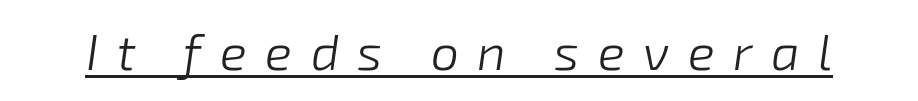
{"italic": "yes", "lean": "right", "slant_degrees": 8, "bold": "no", "weight": "light", "width": "normal", "stroke_contrast": "low", "x_height": "medium", "monospaced": "no", "underline": "yes", "letter_spacing": "wide", "letter_spacing_em": 0.37, "glyph_px": 50}
